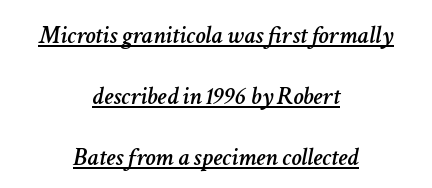
The image shows 26 px text type, italic (leaning right); set centered, loose line spacing (2.34x), normal letter spacing, underlined.
